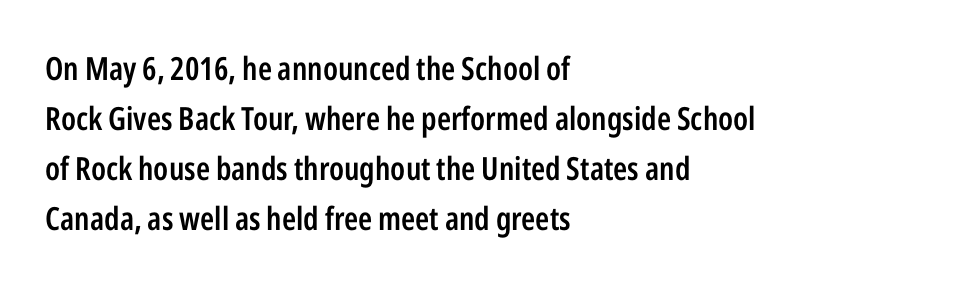
The image shows 32 px semibold, condensed sans-serif type, upright; set left-aligned, normal line spacing (1.56x), normal letter spacing, not underlined; low stroke contrast and a medium x-height.
